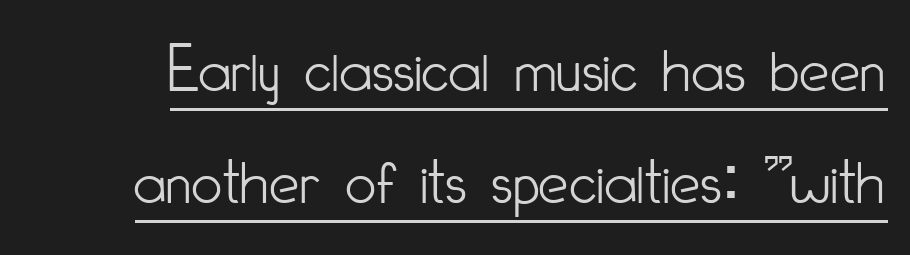
Q: Is the text bold? A: No.
Q: Is the text italic (slanted)? A: No, it is upright.
Q: Is the typeface a serif or a sans-serif typeface? A: Sans-serif.
Q: Is the text underlined? A: Yes.
Q: Is the spacing between letters normal or unusually wide? A: Normal.
Q: Is the spacing between lines tight, normal or loose? A: Normal.
Q: Width (condensed, normal, or wide)? A: Condensed.
Q: Stroke contrast? A: Low.
Q: x-height? A: Small.
Q: Monospaced? A: No.
